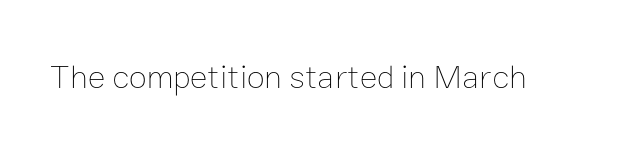
Tall strokes in this sample are plumb rather than angled. Counters stay open thanks to moderate or lighter strokes. Each row of text sits above clean, open space. These lines are rendered in a variable-pitch font.
